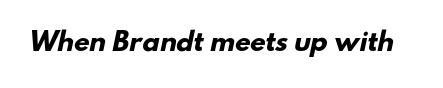
{"bold": "yes", "underline": "no", "letter_spacing": "normal", "letter_spacing_em": 0.0, "glyph_px": 25}
